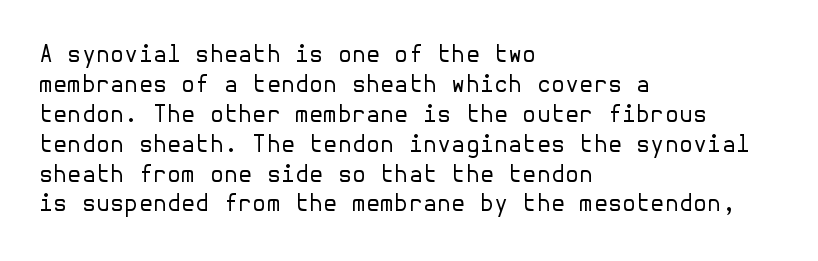
The lines are quadded left. The font sits on the lighter half of the weight spectrum, regular included. Tracking here is standard; glyphs follow each other at the usual distance. Italic? Not at all — the glyphs are vertical. Rule under the text: the space is simply empty.
